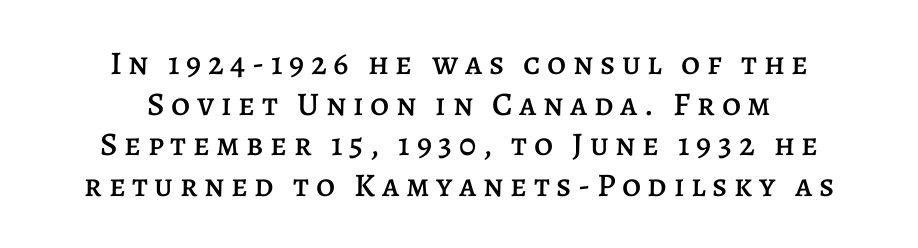
The image shows 33 px text type, upright; set centered, line spacing 1.23x, unusually wide letter spacing (+0.2 em), not underlined; low stroke contrast and a large x-height.
